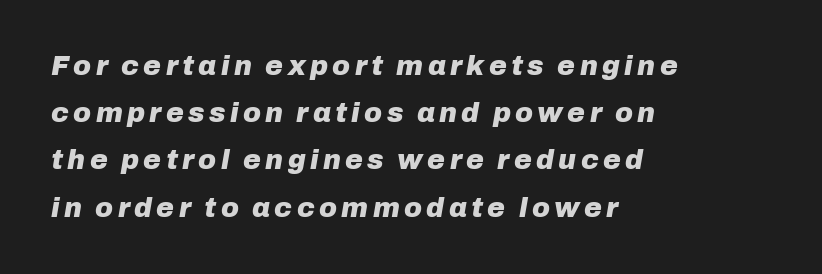
Q: Is the text bold? A: Yes.
Q: Is the text italic (slanted)? A: Yes, it leans right by about 10 degrees.
Q: Is the text underlined? A: No.
Q: How is the paragraph aligned? A: Left-aligned.
